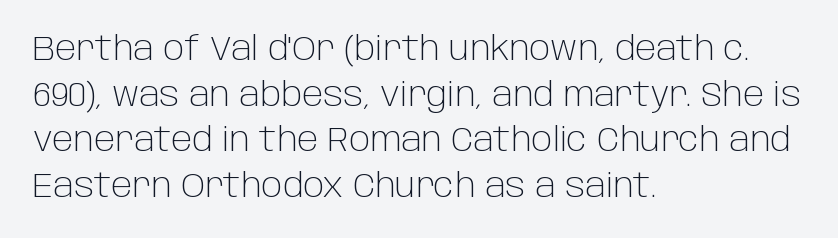
The image shows 33 px light sans-serif type, upright; set left-aligned, normal line spacing (1.38x), normal letter spacing, not underlined; low stroke contrast and a large x-height.
